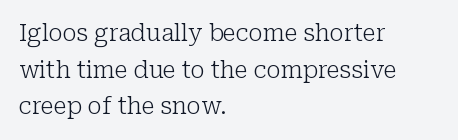
Q: Is the text bold? A: No.
Q: Is the text italic (slanted)? A: No, it is upright.
Q: Is the text underlined? A: No.
Q: How is the paragraph aligned? A: Left-aligned.
Q: Is the spacing between letters normal or unusually wide? A: Normal.
Q: Is the spacing between lines tight, normal or loose? A: Normal.
